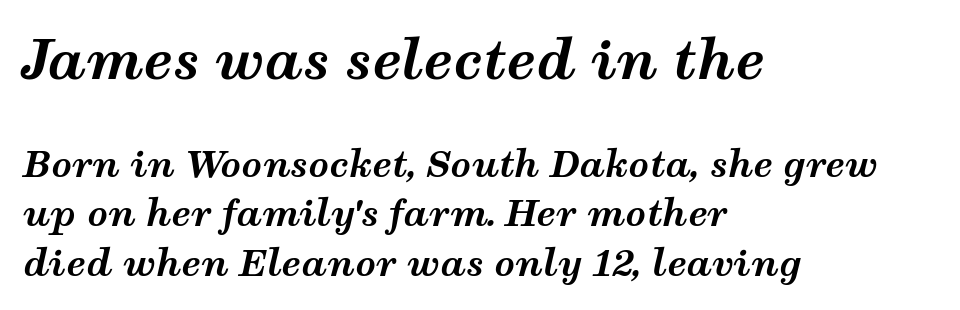
Decoration check: the copy has no underline. Visually, the top section dominates because its glyphs are scaled up. The glyphs look as if they've been sheared to an angle. Summary of vertical rhythm: regular, with standard interline spacing. Words appear dense and cohesive because spacing is normal.
